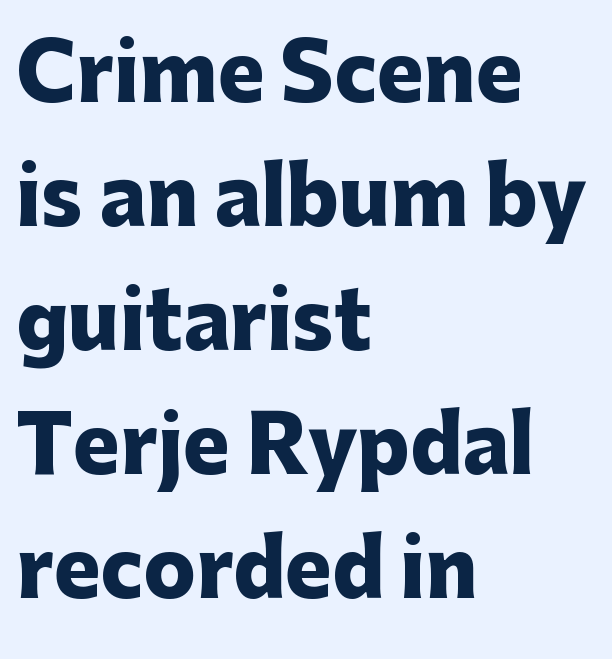
{"serif": "no", "italic": "no", "bold": "yes", "weight": "heavy", "width": "normal", "stroke_contrast": "low", "x_height": "medium", "monospaced": "no", "underline": "no", "align": "left", "line_spacing": "normal", "line_spacing_ratio": 1.59, "letter_spacing": "normal", "letter_spacing_em": 0.0, "glyph_px": 78}
